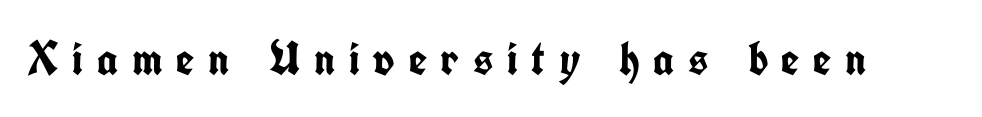
The image shows 47 px semibold, condensed sans-serif type, upright; set unusually wide letter spacing (+0.29 em), not underlined; low stroke contrast and a medium x-height.
